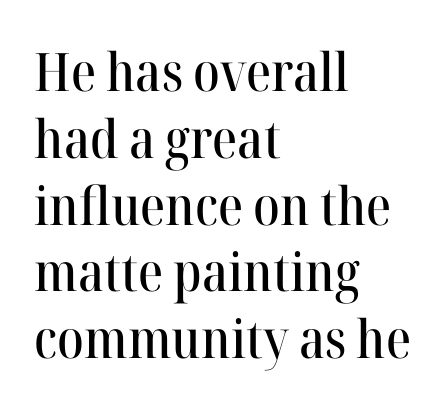
The image shows 53 px serif type, upright; set left-aligned, normal line spacing (1.26x), normal letter spacing, not underlined; high stroke contrast and a medium x-height.
